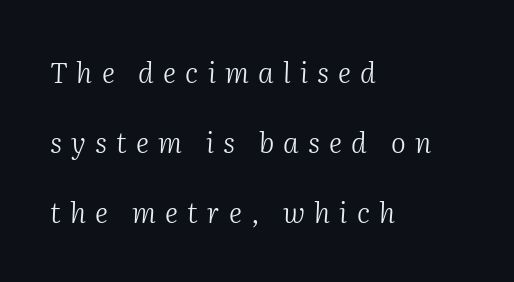
Q: Is the text bold? A: No.
Q: Is the text italic (slanted)? A: Yes, it leans right by about 2 degrees.
Q: Is the typeface a serif or a sans-serif typeface? A: Serif.
Q: Is the text underlined? A: No.
Q: How is the paragraph aligned? A: Left-aligned.
Q: Is the spacing between letters normal or unusually wide? A: Unusually wide.
Q: Is the spacing between lines tight, normal or loose? A: Loose.
Q: Width (condensed, normal, or wide)? A: Normal.
Q: Stroke contrast? A: Medium.
Q: x-height? A: Medium.
Q: Monospaced? A: No.
